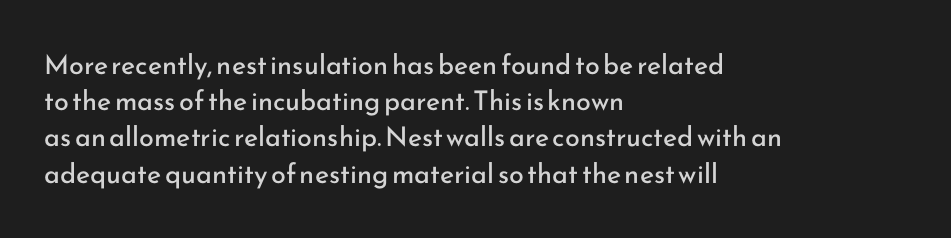
The image shows 27 px text type, upright; set left-aligned, normal line spacing (1.34x), normal letter spacing, not underlined.
